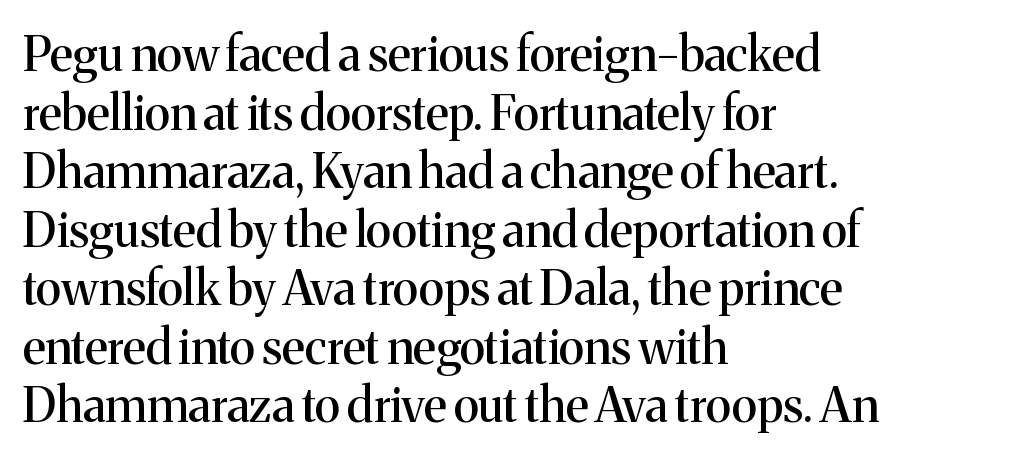
The rendering keeps characters at their native spacing. This is serif lettering, the kind often seen in printed books. Does the copy run flush right? No — it runs flush left. Is this a fixed-width face? No — the glyphs have proportional, varying widths. Style check: upright. Check under the words: just untouched page.
